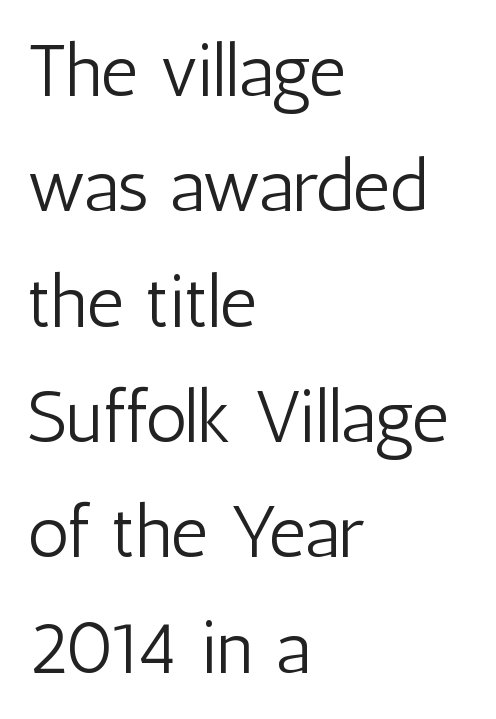
Varying glyph widths throughout — classic text-font behaviour. This rendering uses left alignment, leaving the right contour irregular. Upright lettering throughout. The rendering keeps characters at their native spacing.
